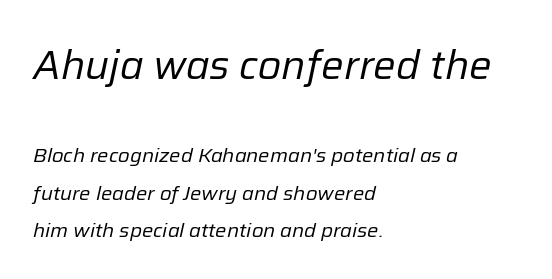
Every character sits at an angle, as italics do. Words float on clear page, feet unadorned. No heavy texture on the line: the type isn't bold. Varying glyph widths throughout — classic text-font behaviour. Note: larger setting up top, smaller setting below.
